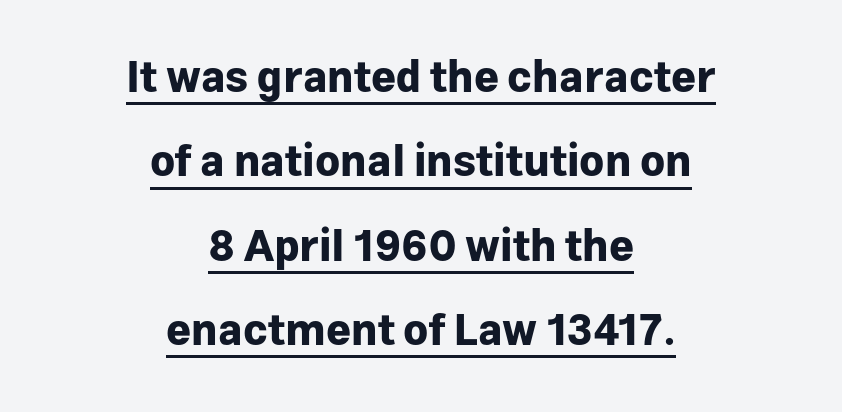
{"serif": "no", "italic": "no", "bold": "yes", "weight": "bold", "width": "normal", "stroke_contrast": "low", "x_height": "medium", "monospaced": "no", "underline": "yes", "align": "center", "line_spacing": "loose", "line_spacing_ratio": 1.96, "letter_spacing": "normal", "letter_spacing_em": 0.0, "glyph_px": 43}
